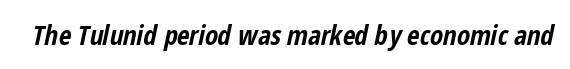
{"italic": "yes", "lean": "right", "slant_degrees": 12, "bold": "yes", "underline": "no", "letter_spacing": "normal", "letter_spacing_em": 0.0, "glyph_px": 27}
